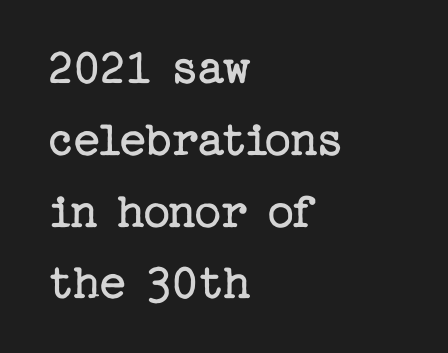
Is the stroke heavy? The answer is a plain regular-or-lighter. Classification — serif. Is there much room between lines? A standard amount, neither cramped nor airy. The passage shown has conventional tracking throughout. Unmarked baselines from the first word to the last. Where is the straight margin? On the left.
